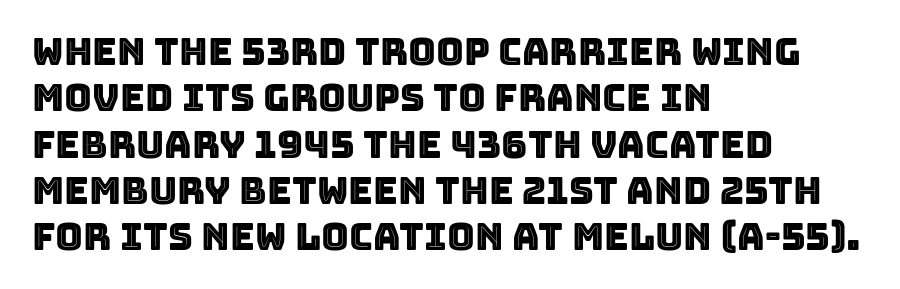
The image shows 38 px text type, upright; set left-aligned, line spacing 1.22x, normal letter spacing, not underlined; a large x-height.
